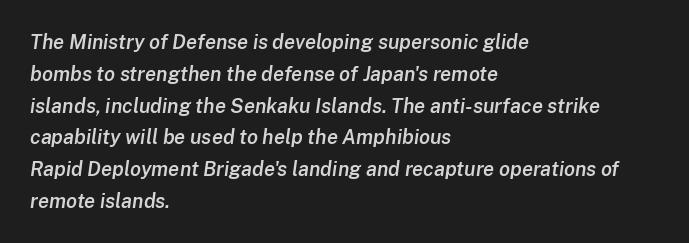
The image shows 20 px text type, italic (leaning right); set left-aligned, normal line spacing (1.59x), normal letter spacing, not underlined.
